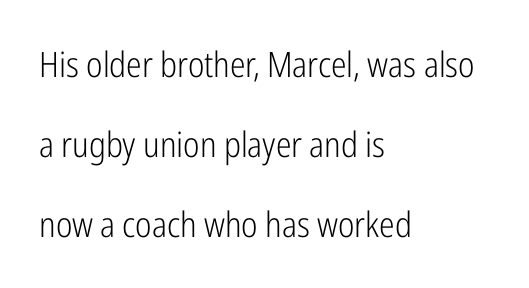
{"serif": "no", "italic": "no", "bold": "no", "weight": "light", "width": "condensed", "stroke_contrast": "low", "x_height": "medium", "monospaced": "no", "underline": "no", "align": "left", "line_spacing": "loose", "line_spacing_ratio": 2.29, "letter_spacing": "normal", "letter_spacing_em": 0.0, "glyph_px": 35}
